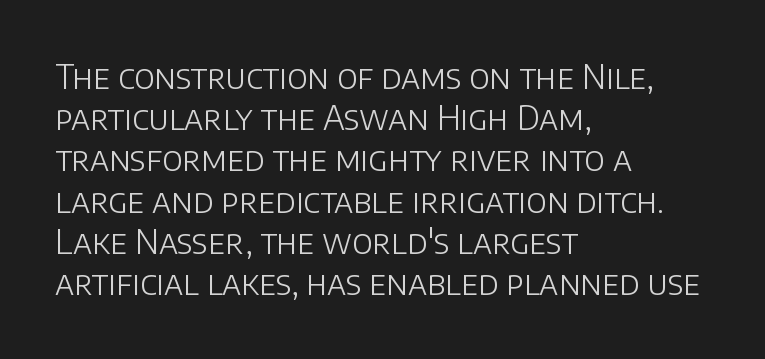
{"serif": "no", "italic": "no", "bold": "no", "weight": "light", "width": "normal", "stroke_contrast": "low", "x_height": "large", "monospaced": "no", "underline": "no", "align": "left", "line_spacing": "normal", "line_spacing_ratio": 1.25, "letter_spacing": "normal", "letter_spacing_em": 0.0, "glyph_px": 33}
